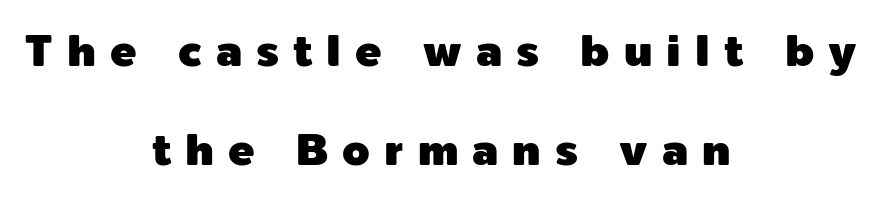
{"serif": "no", "italic": "no", "width": "normal", "x_height": "medium", "monospaced": "no", "underline": "no", "align": "center", "line_spacing": "loose", "line_spacing_ratio": 2.24, "letter_spacing": "wide", "letter_spacing_em": 0.32, "glyph_px": 44}
